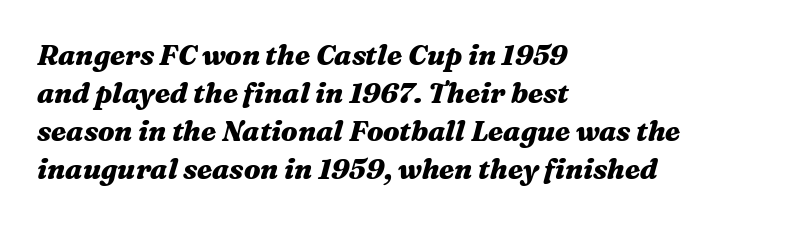
The image shows 28 px heavy, wide type, italic (leaning right); set left-aligned, normal line spacing (1.36x), normal letter spacing, not underlined; medium stroke contrast and a medium x-height.
